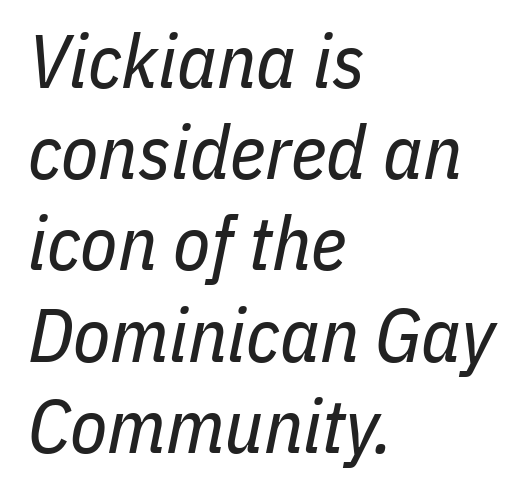
Q: Is the text bold? A: No.
Q: Is the text italic (slanted)? A: Yes, it leans right by about 11 degrees.
Q: Is the text underlined? A: No.
Q: How is the paragraph aligned? A: Left-aligned.
Q: Is the spacing between letters normal or unusually wide? A: Normal.
Q: Width (condensed, normal, or wide)? A: Condensed.
Q: Stroke contrast? A: Low.
Q: x-height? A: Medium.
Q: Monospaced? A: No.
